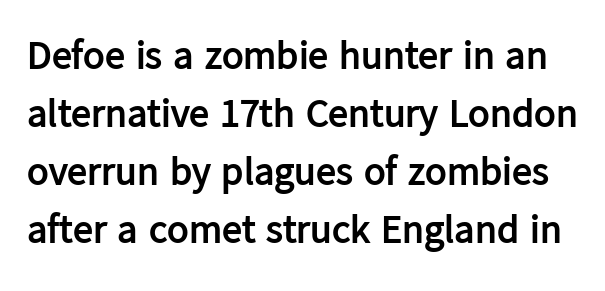
Q: Is the text bold? A: Yes.
Q: Is the text italic (slanted)? A: No, it is upright.
Q: Is the typeface a serif or a sans-serif typeface? A: Sans-serif.
Q: Is the text underlined? A: No.
Q: Is the spacing between letters normal or unusually wide? A: Normal.
Q: Is the spacing between lines tight, normal or loose? A: Normal.
Q: Width (condensed, normal, or wide)? A: Normal.
Q: Stroke contrast? A: Low.
Q: x-height? A: Medium.
Q: Monospaced? A: No.
